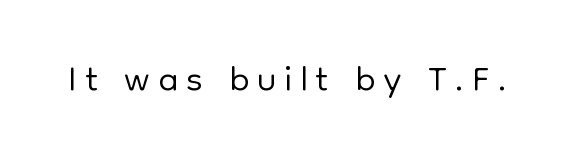
Q: Is the text bold? A: No.
Q: Is the text italic (slanted)? A: No, it is upright.
Q: Is the typeface a serif or a sans-serif typeface? A: Sans-serif.
Q: Is the text underlined? A: No.
Q: Width (condensed, normal, or wide)? A: Normal.
Q: Stroke contrast? A: Low.
Q: x-height? A: Medium.
Q: Monospaced? A: No.
